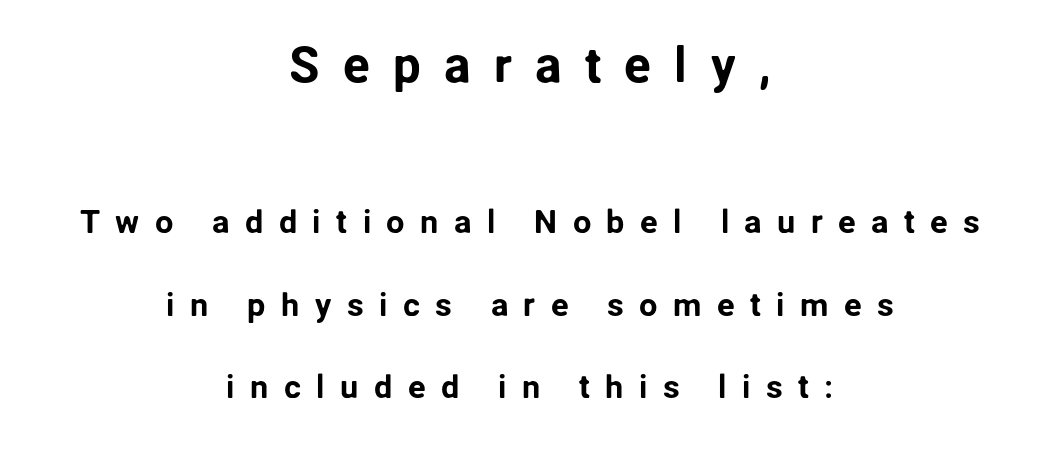
Nothing sits at the stroke ends, so this counts as sans-serif. A great deal of white space separates one row of letters from the next. The passage shown has open, widely tracked lettering throughout. The compositor balanced each line on the midline.
